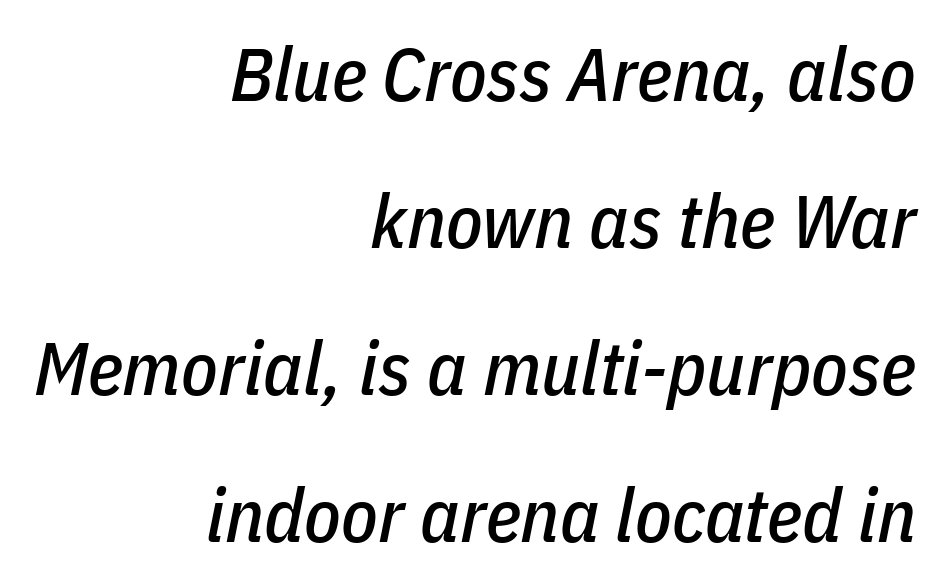
The image shows 75 px condensed type, italic (leaning right); set right-aligned, loose line spacing (1.96x), normal letter spacing, not underlined; low stroke contrast and a medium x-height.
